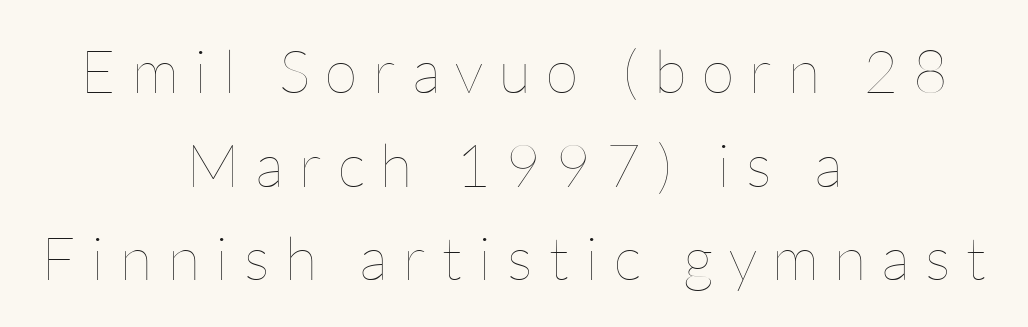
Q: Is the text bold? A: No.
Q: Is the text italic (slanted)? A: No, it is upright.
Q: Is the text underlined? A: No.
Q: How is the paragraph aligned? A: Centered.
Q: Is the spacing between letters normal or unusually wide? A: Unusually wide.
Q: Is the spacing between lines tight, normal or loose? A: Normal.
Q: Width (condensed, normal, or wide)? A: Normal.
Q: Stroke contrast? A: Low.
Q: x-height? A: Medium.
Q: Monospaced? A: No.
